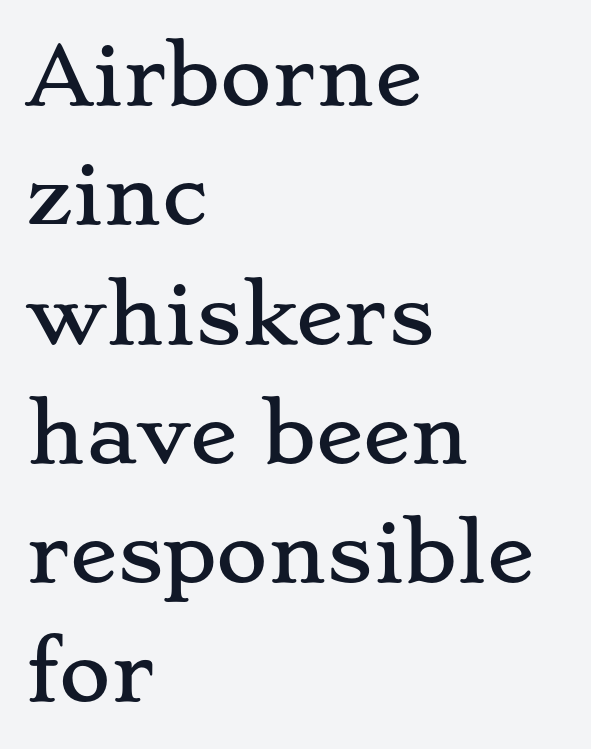
A typesetter would call this proportional, since set widths differ per character. Each new line begins a customary step beneath the previous one. Only glyphs here, with clear space below each row. A classic flush-left, rag-right setting is used for this passage. The face used here is rendered with its standard letterfit.
